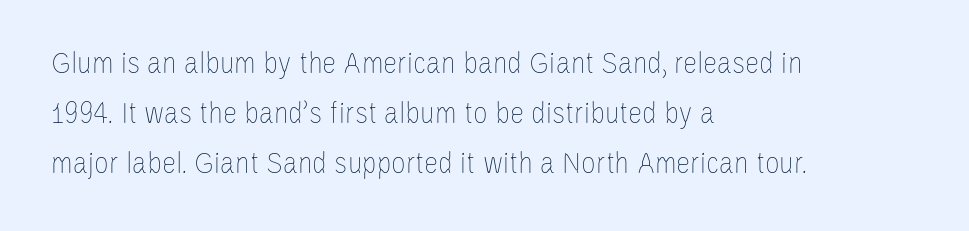
Q: Is the text bold? A: No.
Q: Is the text italic (slanted)? A: No, it is upright.
Q: Is the text underlined? A: No.
Q: How is the paragraph aligned? A: Left-aligned.
Q: Is the spacing between letters normal or unusually wide? A: Normal.
Q: Is the spacing between lines tight, normal or loose? A: Normal.
Q: Width (condensed, normal, or wide)? A: Condensed.
Q: Stroke contrast? A: Low.
Q: x-height? A: Large.
Q: Monospaced? A: No.
